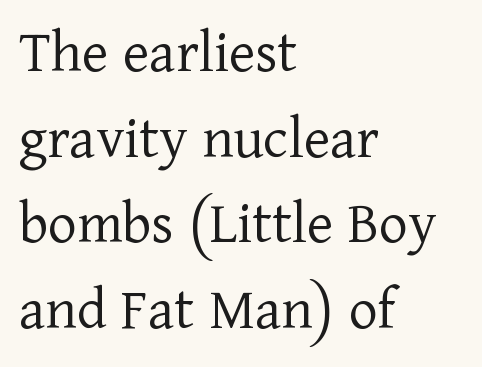
Stem width sits at or under what a default text font uses. Do the characters align in a grid? No, the font is proportional. The glyphs are unaccompanied by any horizontal stroke below them. The characters display serif detailing at their extremities.
